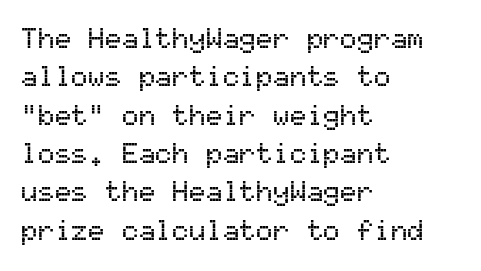
Q: Is the text italic (slanted)? A: No, it is upright.
Q: Is the typeface a serif or a sans-serif typeface? A: Sans-serif.
Q: Is the text underlined? A: No.
Q: How is the paragraph aligned? A: Left-aligned.
Q: Is the spacing between letters normal or unusually wide? A: Normal.
Q: Is the spacing between lines tight, normal or loose? A: Normal.
Q: Width (condensed, normal, or wide)? A: Normal.
Q: Stroke contrast? A: Medium.
Q: x-height? A: Medium.
Q: Monospaced? A: Yes.
